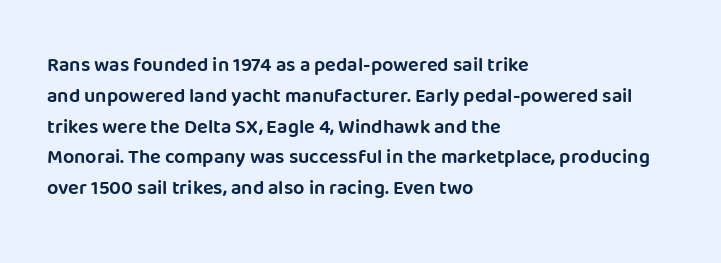
{"italic": "no", "underline": "no", "align": "left", "line_spacing": "normal", "line_spacing_ratio": 1.54, "letter_spacing": "normal", "letter_spacing_em": 0.0, "glyph_px": 20}
